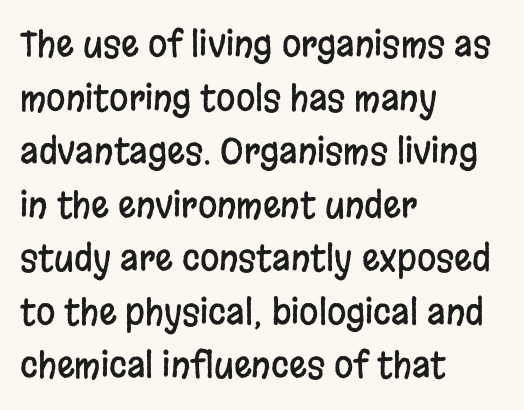
This sample is left-justified, so line endings fall wherever the words run out. These lines are rendered in a variable-pitch font. There is no visible air inserted between adjacent glyphs. No italicization has been applied; the sample stays upright. Honestly, there is no underline to notice here at all.
